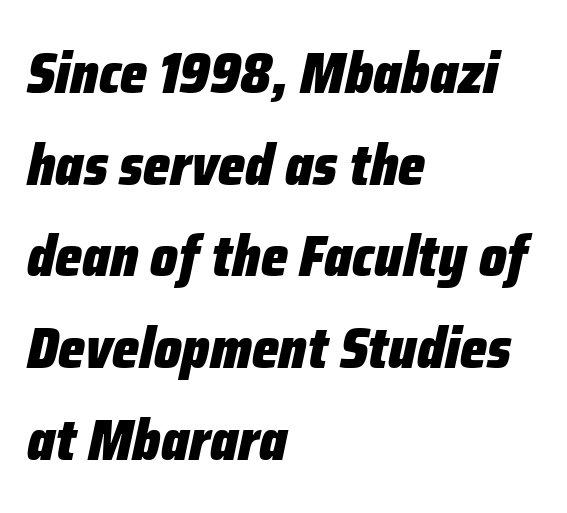
The image shows 58 px heavy, condensed type, italic (leaning right); set left-aligned, normal line spacing (1.58x), normal letter spacing, not underlined; low stroke contrast and a medium x-height.
